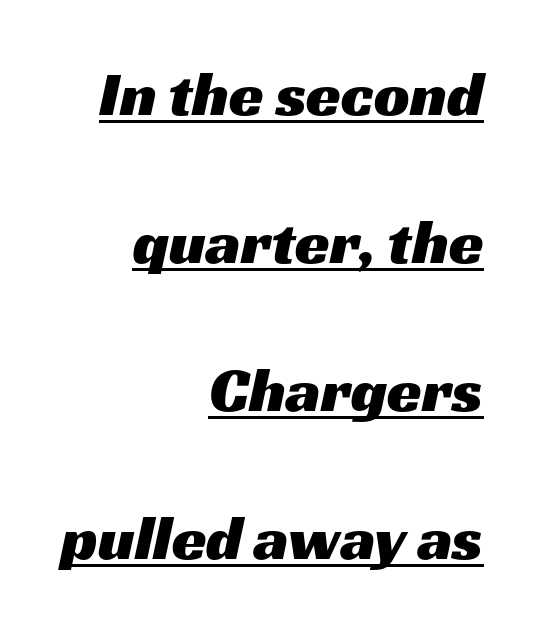
{"serif": "no", "width": "wide", "stroke_contrast": "medium", "x_height": "medium", "monospaced": "no", "underline": "yes", "align": "right", "line_spacing": "loose", "line_spacing_ratio": 2.35, "letter_spacing": "normal", "letter_spacing_em": 0.0, "glyph_px": 63}
